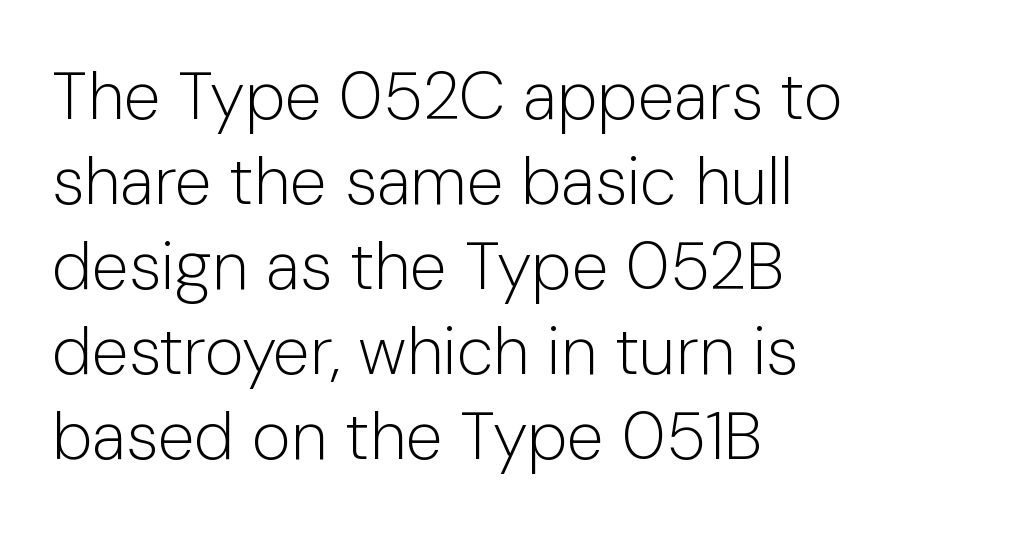
No extra tracking has been applied to these lines. Alignment: flush left. This is sans-serif lettering, the kind often seen on screens and signage. When letters stand straight like this, we call the style roman or upright. No extra ink here — the face is not bold.
